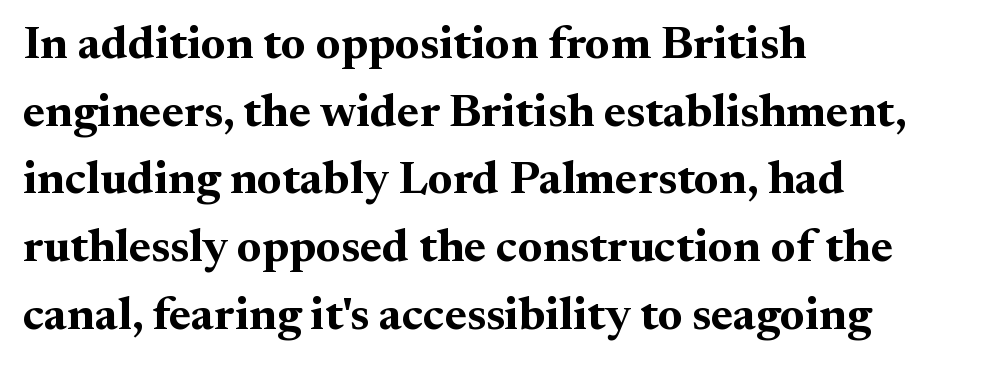
The image shows 47 px bold serif type, upright; set left-aligned, normal line spacing (1.44x), normal letter spacing, not underlined; medium stroke contrast and a small x-height.
